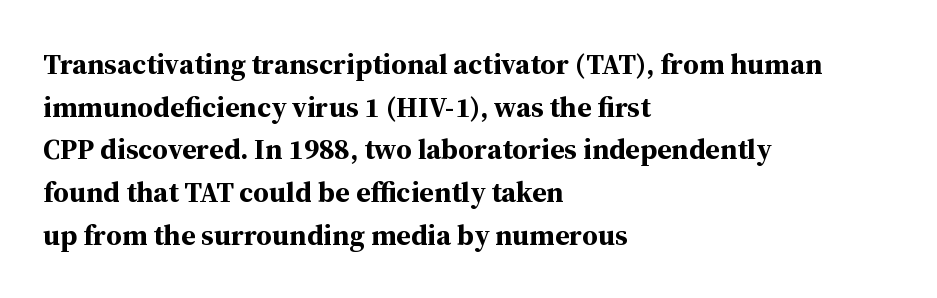
The image shows 29 px bold serif type, upright; set left-aligned, normal line spacing (1.47x), normal letter spacing, not underlined; medium stroke contrast and a medium x-height.
